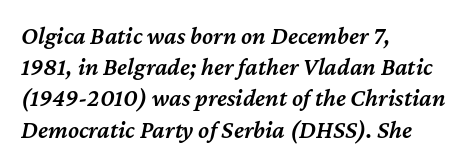
Q: Is the text bold? A: Semi-bold.
Q: Is the text italic (slanted)? A: Yes, it leans right by about 12 degrees.
Q: Is the text underlined? A: No.
Q: How is the paragraph aligned? A: Left-aligned.
Q: Is the spacing between letters normal or unusually wide? A: Normal.
Q: Is the spacing between lines tight, normal or loose? A: Normal.
